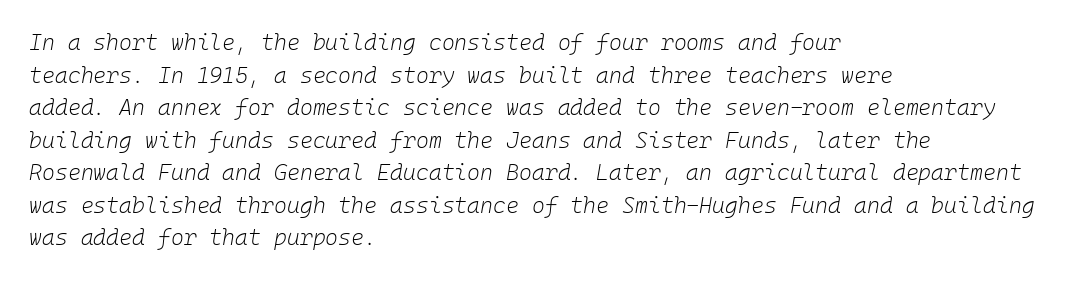
Whoever set this chose a conventional vertical rhythm. Just letters on the line, the space beneath them empty. Nothing unusual about the tracking: characters are spaced as the font intends. Yep, that's italic — everything's leaning. The rag falls on the right side of this text block. Stroke thickness stays within the range of a standard reading face or lighter.
